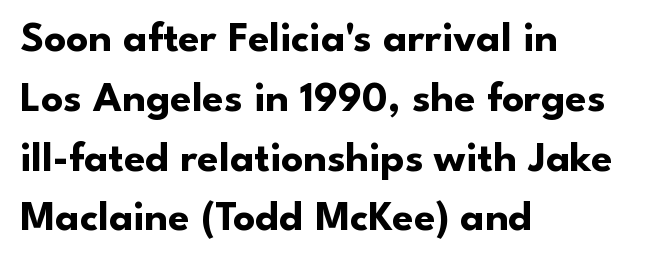
The image shows 43 px bold sans-serif type, upright; set left-aligned, normal line spacing (1.39x), normal letter spacing, not underlined; low stroke contrast and a small x-height.
